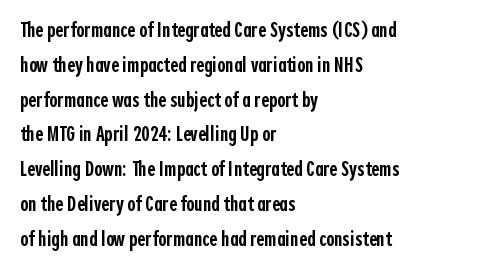
Q: Is the text bold? A: Semi-bold.
Q: Is the text italic (slanted)? A: No, it is upright.
Q: Is the text underlined? A: No.
Q: How is the paragraph aligned? A: Left-aligned.
Q: Is the spacing between letters normal or unusually wide? A: Normal.
Q: Is the spacing between lines tight, normal or loose? A: Normal.
